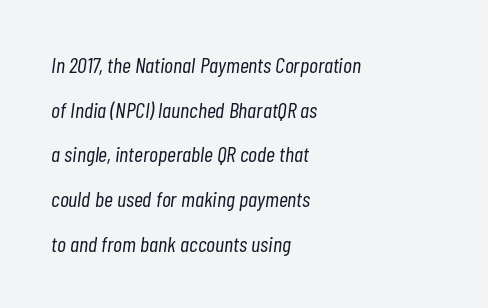
Q: Is the text bold? A: No.
Q: Is the text italic (slanted)? A: Yes, it leans right by about 7 degrees.
Q: Is the text underlined? A: No.
Q: How is the paragraph aligned? A: Left-aligned.
Q: Is the spacing between letters normal or unusually wide? A: Normal.
Q: Is the spacing between lines tight, normal or loose? A: Loose.
